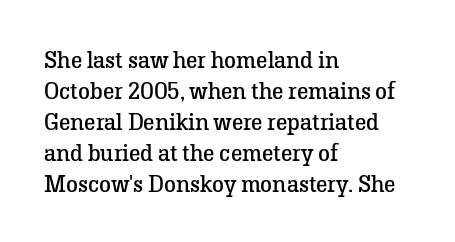
{"italic": "no", "bold": "no", "underline": "no", "align": "left", "line_spacing": "normal", "line_spacing_ratio": 1.29, "letter_spacing": "normal", "letter_spacing_em": 0.0, "glyph_px": 24}
